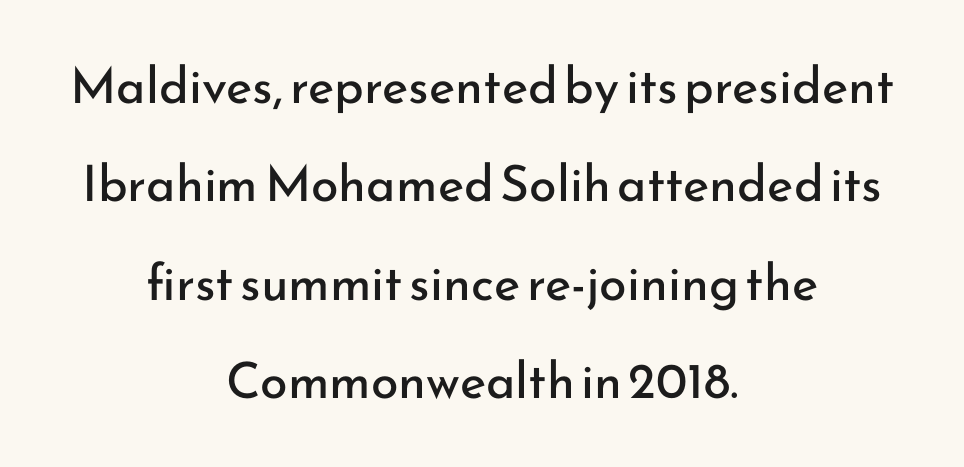
{"serif": "no", "italic": "no", "bold": "no", "weight": "regular", "width": "normal", "stroke_contrast": "low", "x_height": "small", "monospaced": "no", "underline": "no", "align": "center", "line_spacing": "loose", "line_spacing_ratio": 1.97, "letter_spacing": "normal", "letter_spacing_em": 0.0, "glyph_px": 50}
